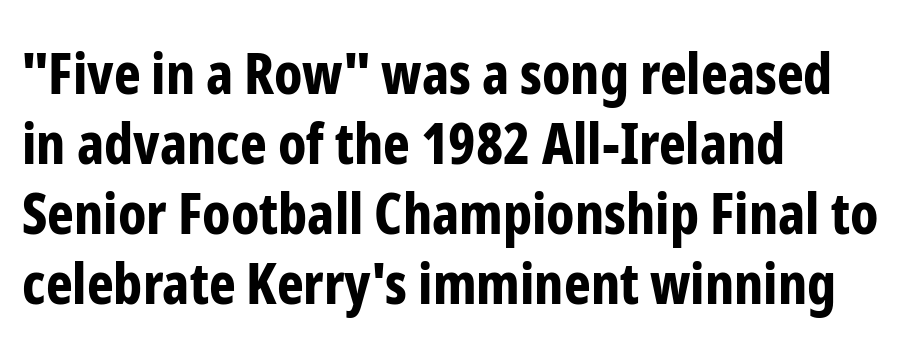
{"serif": "no", "italic": "no", "bold": "yes", "weight": "bold", "width": "condensed", "stroke_contrast": "low", "x_height": "medium", "monospaced": "no", "underline": "no", "align": "left", "line_spacing_ratio": 1.23, "letter_spacing": "normal", "letter_spacing_em": 0.0, "glyph_px": 57}
